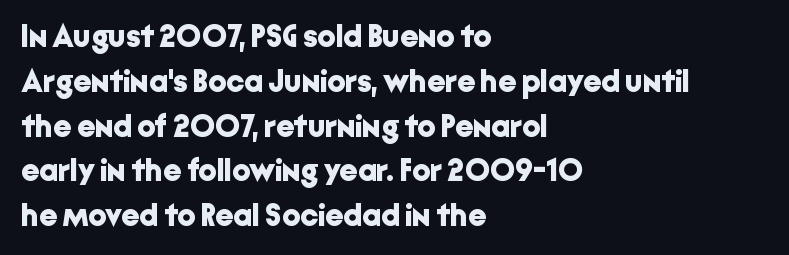
Q: Is the text bold? A: Yes.
Q: Is the text italic (slanted)? A: No, it is upright.
Q: Is the typeface a serif or a sans-serif typeface? A: Sans-serif.
Q: Is the text underlined? A: No.
Q: How is the paragraph aligned? A: Left-aligned.
Q: Is the spacing between letters normal or unusually wide? A: Normal.
Q: Is the spacing between lines tight, normal or loose? A: Normal.
Q: Width (condensed, normal, or wide)? A: Normal.
Q: Stroke contrast? A: Low.
Q: x-height? A: Medium.
Q: Monospaced? A: No.
